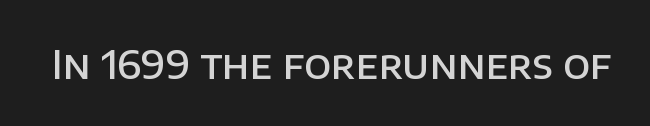
The image shows 39 px semibold sans-serif type, upright; set normal letter spacing, not underlined; low stroke contrast and a large x-height.
